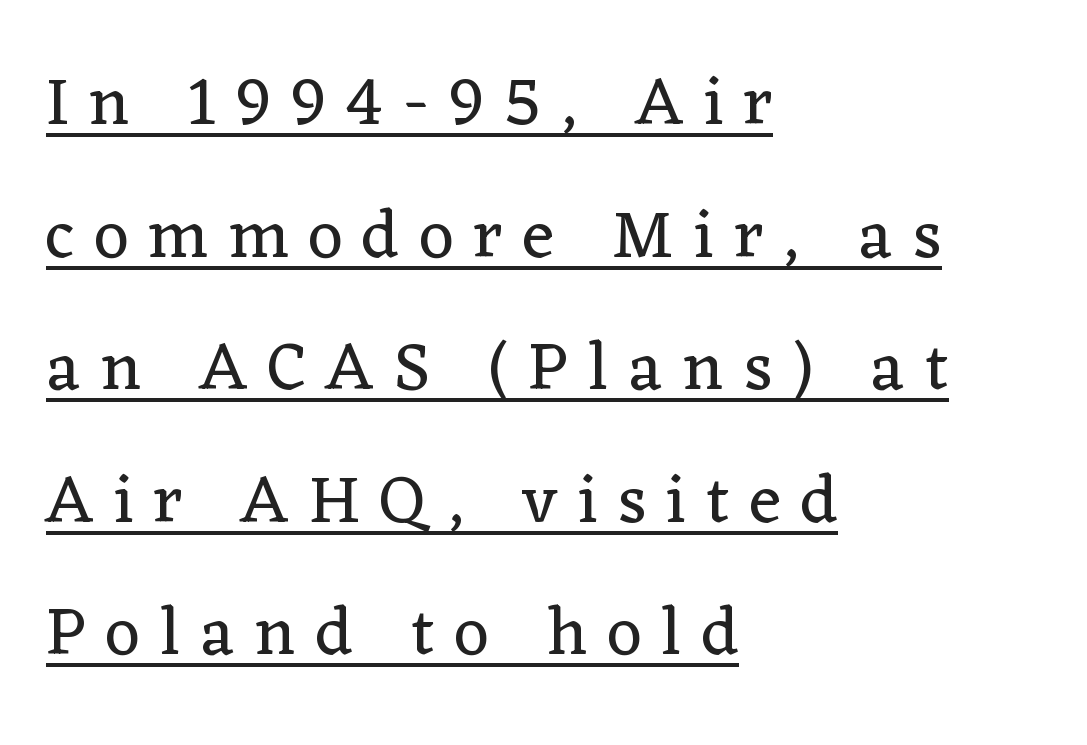
The rag falls on the right side of this text block. Italic: no, the glyphs are upright roman. Does the leading feel generous? Absolutely, it's lavish. Yep, those are serifs on the letters.
